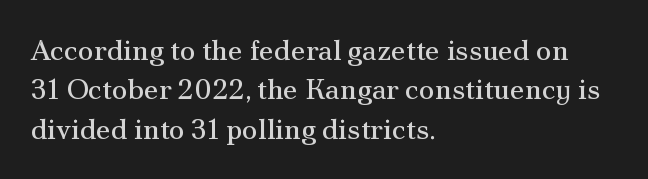
The image shows 29 px regular-weight serif type, upright; set left-aligned, normal line spacing (1.36x), normal letter spacing, not underlined; medium stroke contrast and a small x-height.
